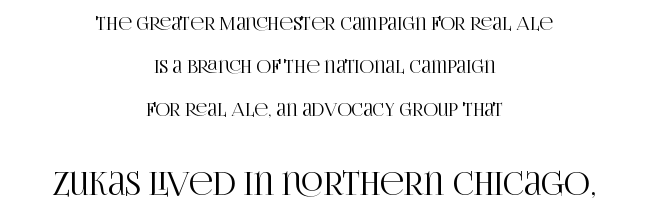
The glyphs are unaccompanied by any horizontal stroke below them. The second block has been scaled up relative to the first. You could fit nearly another row in the gap between these rows. The lettering holds an erect, upright posture throughout.
